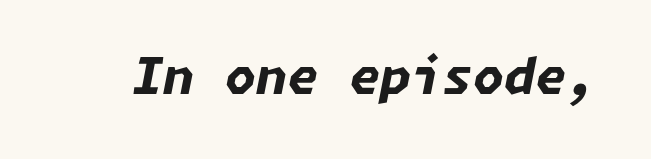
The image shows 50 px bold type, italic (leaning right); set normal letter spacing, not underlined; low stroke contrast and a medium x-height.
